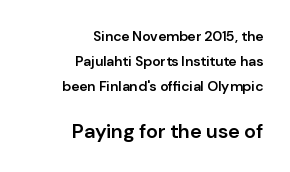
The image shows 20 px text type, upright; set right-aligned, line spacing 1.78x, normal letter spacing, not underlined; the second (bottom) block is 1.43x larger.
